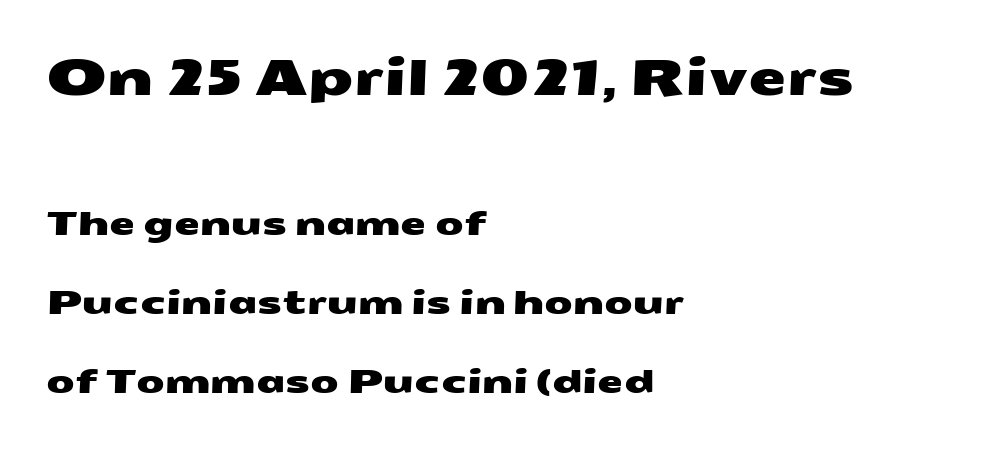
The image shows 49 px wide sans-serif type; set left-aligned, loose line spacing (2.39x), normal letter spacing, not underlined; the first (top) block is 1.48x larger; medium stroke contrast and a medium x-height.
